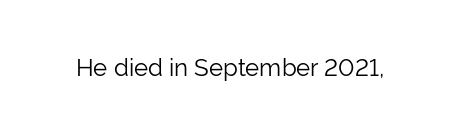
Q: Is the text bold? A: No.
Q: Is the text italic (slanted)? A: No, it is upright.
Q: Is the text underlined? A: No.
Q: Is the spacing between letters normal or unusually wide? A: Normal.
